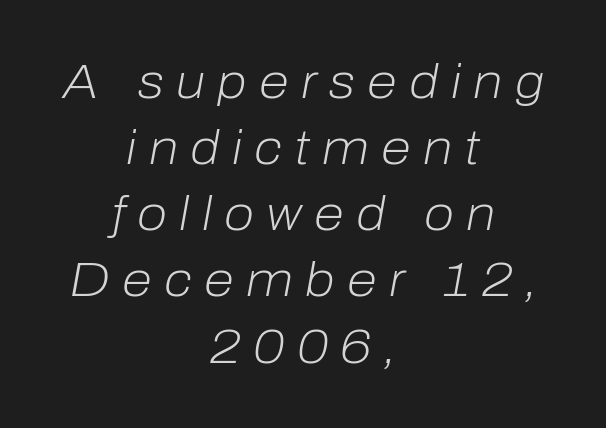
The face looks like a standard text weight, possibly lighter. Typeset on center — no edge is straight. Every character sits at an angle, as italics do. Do the characters align in a grid? No, the font is proportional. Is the letter spacing exaggerated? Yes — the characters are pushed far apart. The designer left line spacing at the default.
